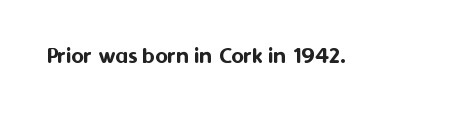
Observe the ordinary spacing: letters are neighbours, not strangers. Underline: absent. Rendered with straight, roman letterforms.
